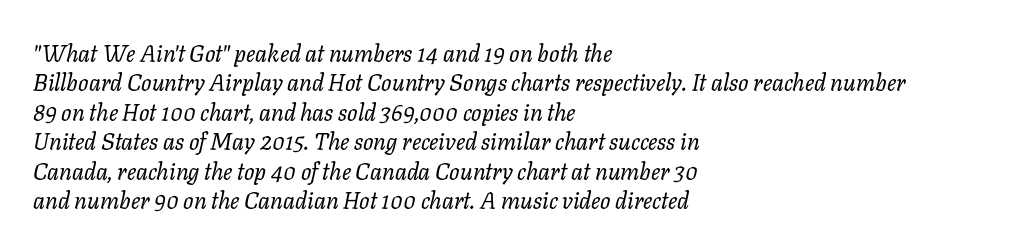
{"italic": "yes", "lean": "right", "slant_degrees": 11, "bold": "no", "underline": "no", "align": "left", "line_spacing": "normal", "line_spacing_ratio": 1.28, "letter_spacing": "normal", "letter_spacing_em": 0.0, "glyph_px": 23}
